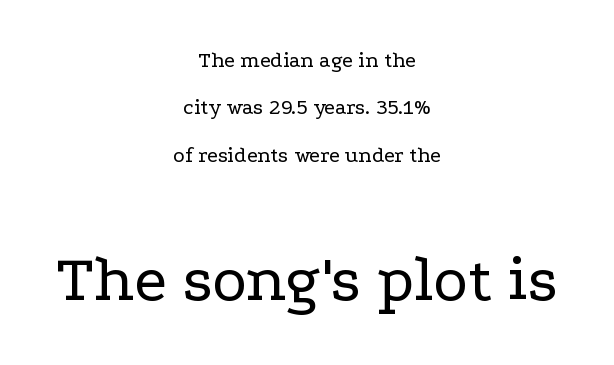
The image shows 66 px regular-weight, wide serif type, upright; set centered, loose line spacing (2.15x), normal letter spacing, not underlined; the second (bottom) block is 3.0x larger; low stroke contrast and a medium x-height.
